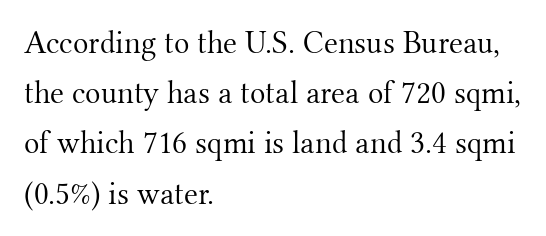
{"serif": "yes", "italic": "no", "bold": "no", "weight": "light", "width": "normal", "stroke_contrast": "medium", "x_height": "small", "monospaced": "no", "underline": "no", "align": "left", "line_spacing": "normal", "line_spacing_ratio": 1.57, "letter_spacing": "normal", "letter_spacing_em": 0.0, "glyph_px": 32}
